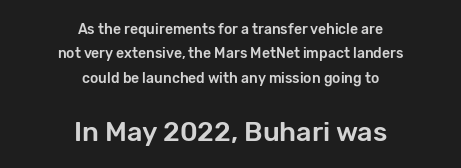
{"italic": "no", "underline": "no", "align": "center", "line_spacing_ratio": 1.74, "letter_spacing": "normal", "letter_spacing_em": 0.0, "larger_block": "second", "size_ratio": 1.93, "glyph_px": 27}
